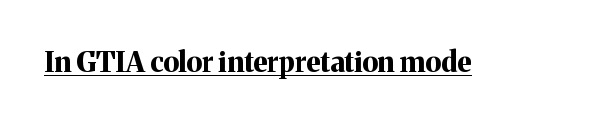
Q: Is the text bold? A: Yes.
Q: Is the text italic (slanted)? A: No, it is upright.
Q: Is the typeface a serif or a sans-serif typeface? A: Serif.
Q: Is the text underlined? A: Yes.
Q: Is the spacing between letters normal or unusually wide? A: Normal.
Q: Width (condensed, normal, or wide)? A: Normal.
Q: Stroke contrast? A: Medium.
Q: x-height? A: Medium.
Q: Monospaced? A: No.
